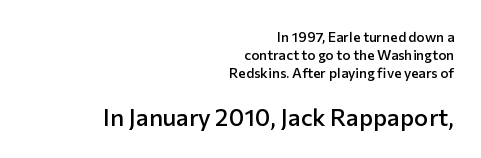
{"italic": "no", "bold": "semi", "underline": "no", "align": "right", "line_spacing": "normal", "line_spacing_ratio": 1.3, "letter_spacing": "normal", "letter_spacing_em": 0.0, "larger_block": "second", "size_ratio": 1.71, "glyph_px": 24}
